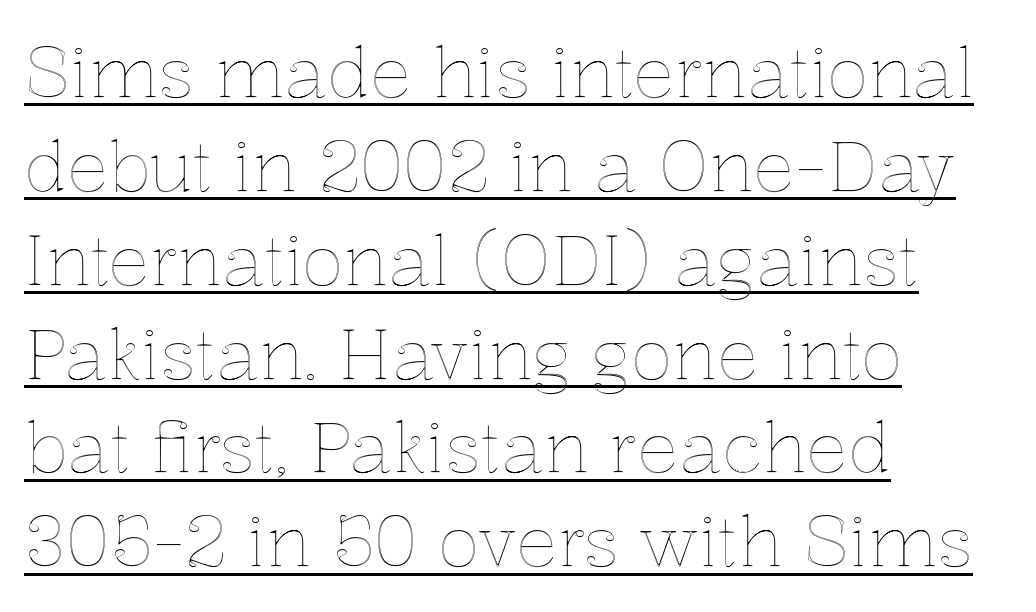
This sample uses plain, unmodified letter spacing. Decoration check: the copy is underlined. Casual observation: everything's shoved over to the left. If you measured baseline to baseline, you'd find a middling distance.
